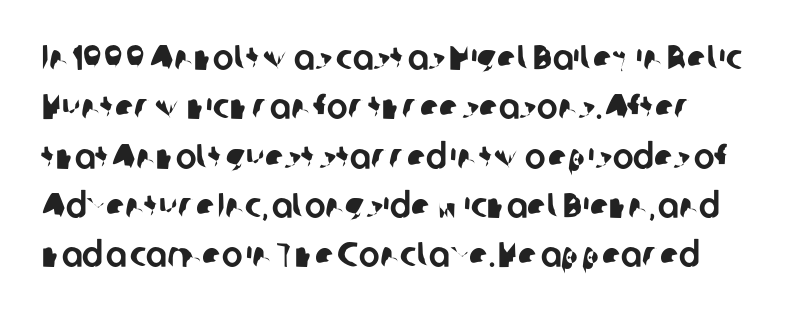
The space directly below the letters is spotless. Proportional: the letters do not fall into vertical columns. A typesetter would call this leading conventional body-copy spacing. Nothing unusual about the tracking: characters are spaced as the font intends. Nothing sits at the stroke ends, so this counts as sans-serif.
